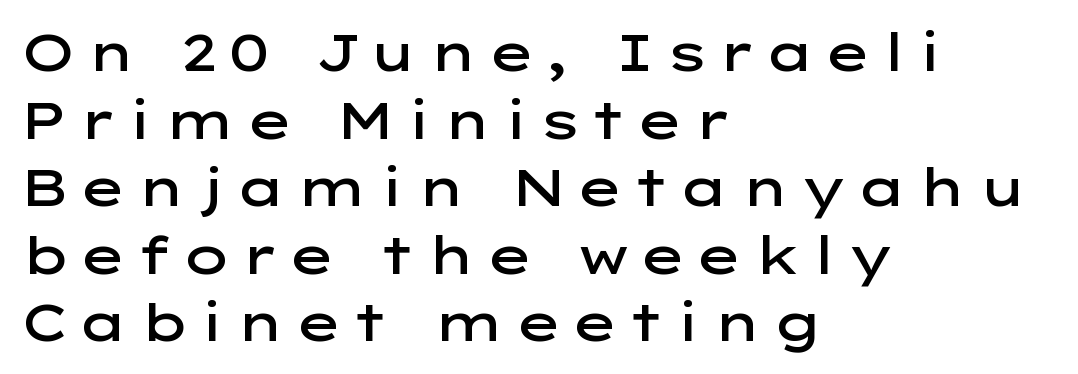
Posture: straight, roman, zero tilt. Casual observation: everything's shoved over to the left. Regular leading. The strip under each line holds only bare page. Proportional: the letters do not fall into vertical columns. Weight: semibold (demi).
